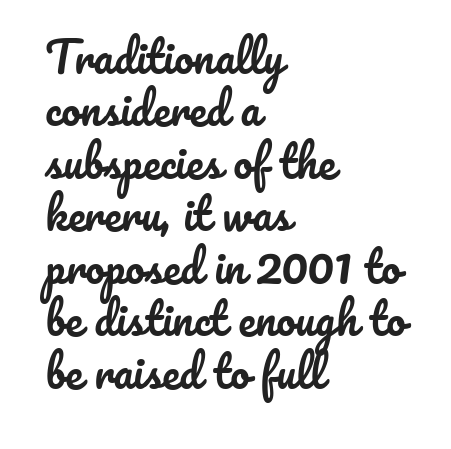
You could not count columns in this text — the font is proportionally spaced. Casual observation: everything's shoved over to the left. You could call the tracking neutral — neither tight nor loose. Has an underline been added? It has not.
